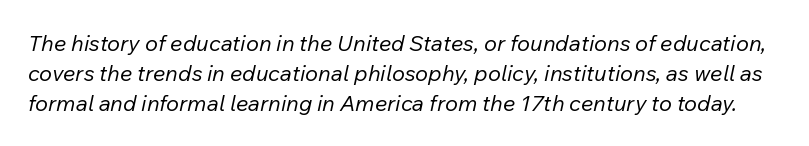
Q: Is the text bold? A: No.
Q: Is the text italic (slanted)? A: Yes, it leans right by about 12 degrees.
Q: Is the text underlined? A: No.
Q: Is the spacing between letters normal or unusually wide? A: Normal.
Q: Is the spacing between lines tight, normal or loose? A: Normal.
